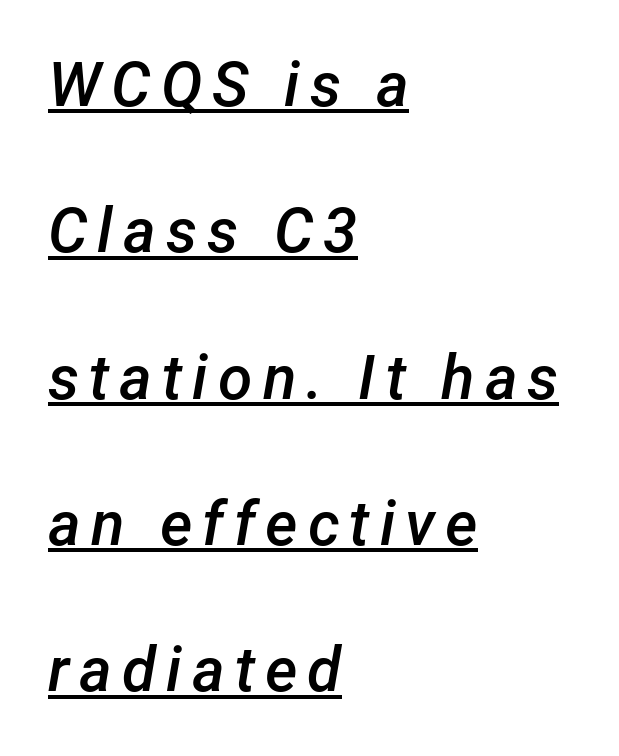
{"italic": "yes", "lean": "right", "slant_degrees": 12, "bold": "semi", "weight": "semibold", "width": "normal", "stroke_contrast": "low", "x_height": "medium", "monospaced": "no", "underline": "yes", "align": "left", "line_spacing": "loose", "line_spacing_ratio": 2.36, "glyph_px": 62}
